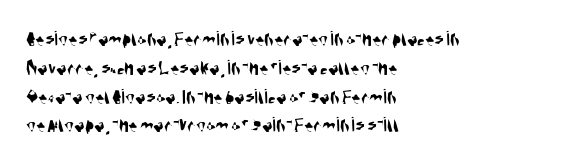
Q: Is the text underlined? A: No.
Q: How is the paragraph aligned? A: Left-aligned.
Q: Is the spacing between letters normal or unusually wide? A: Normal.
Q: Is the spacing between lines tight, normal or loose? A: Normal.
